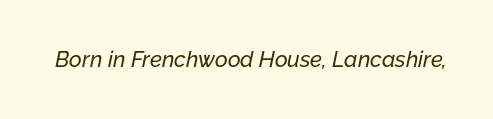
The specimen omits any rule beneath the text block's lines. Italic: yes, the glyphs are oblique. Compared with typical body copy, the letter spacing here is the same.
